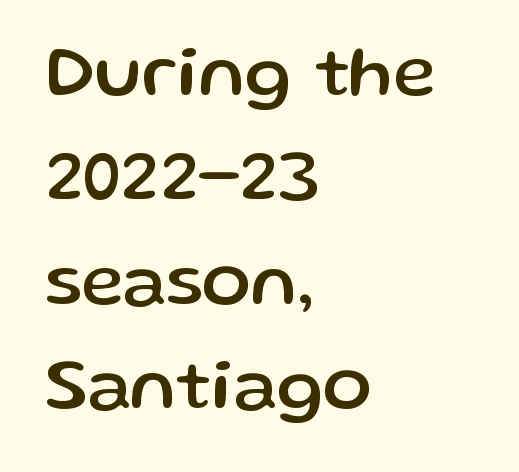
Q: Is the text italic (slanted)? A: No, it is upright.
Q: Is the typeface a serif or a sans-serif typeface? A: Sans-serif.
Q: Is the text underlined? A: No.
Q: How is the paragraph aligned? A: Left-aligned.
Q: Is the spacing between letters normal or unusually wide? A: Normal.
Q: Is the spacing between lines tight, normal or loose? A: Normal.
Q: Width (condensed, normal, or wide)? A: Normal.
Q: Stroke contrast? A: Low.
Q: x-height? A: Medium.
Q: Monospaced? A: No.
